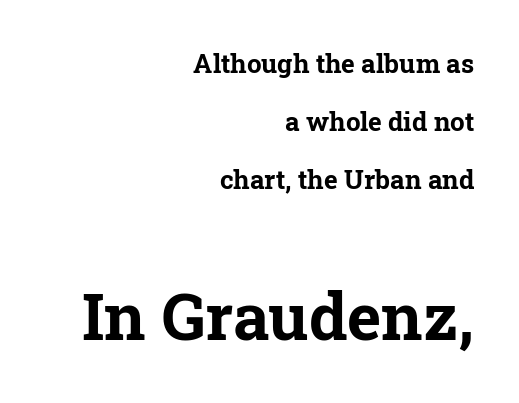
The image shows 65 px bold serif type, upright; set right-aligned, loose line spacing (2.23x), normal letter spacing, not underlined; the second (bottom) block is 2.5x larger; low stroke contrast and a medium x-height.
